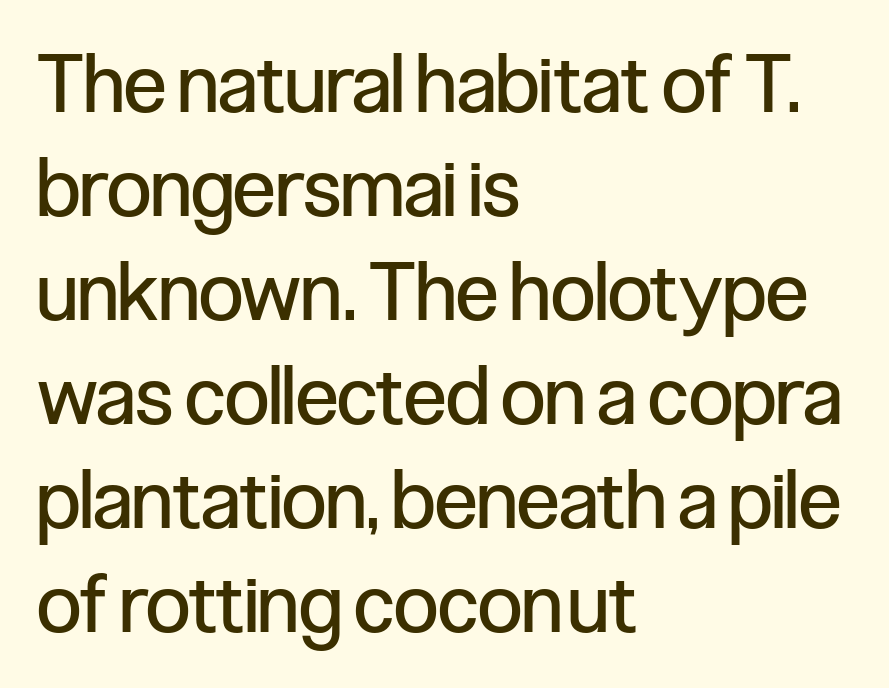
Q: Is the text bold? A: No.
Q: Is the text italic (slanted)? A: No, it is upright.
Q: Is the typeface a serif or a sans-serif typeface? A: Sans-serif.
Q: Is the text underlined? A: No.
Q: How is the paragraph aligned? A: Left-aligned.
Q: Is the spacing between letters normal or unusually wide? A: Normal.
Q: Is the spacing between lines tight, normal or loose? A: Normal.
Q: Width (condensed, normal, or wide)? A: Condensed.
Q: Stroke contrast? A: Low.
Q: x-height? A: Medium.
Q: Monospaced? A: No.
